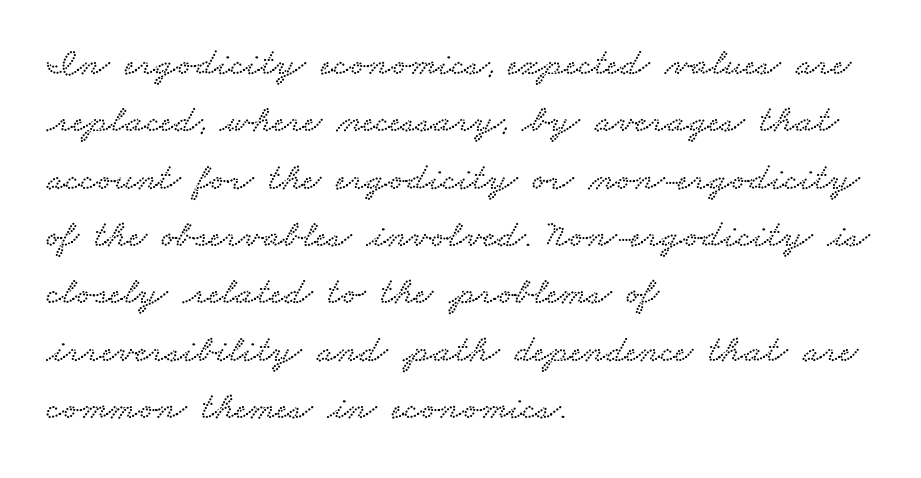
The ragged edge is on the right, which tells us the setting is flush left. Each row of text sits above clean, open space. Little horizontal feet cap the strokes, marking this as serif type. The passage shown is typed in a proportional face where columns would drift. Glyph-to-glyph distance matches everyday printed text.
